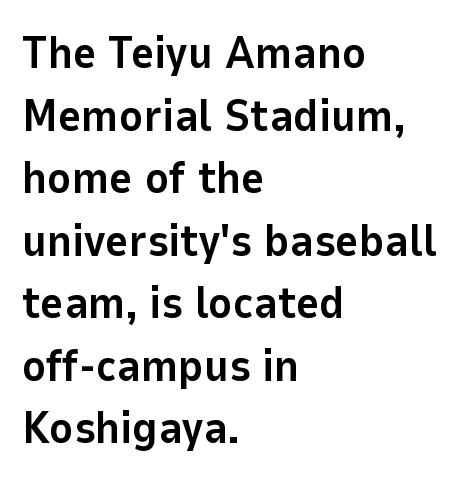
Q: Is the text bold? A: Yes.
Q: Is the text italic (slanted)? A: No, it is upright.
Q: Is the typeface a serif or a sans-serif typeface? A: Sans-serif.
Q: Is the text underlined? A: No.
Q: How is the paragraph aligned? A: Left-aligned.
Q: Is the spacing between letters normal or unusually wide? A: Normal.
Q: Is the spacing between lines tight, normal or loose? A: Normal.
Q: Width (condensed, normal, or wide)? A: Normal.
Q: Stroke contrast? A: Low.
Q: x-height? A: Medium.
Q: Monospaced? A: No.
